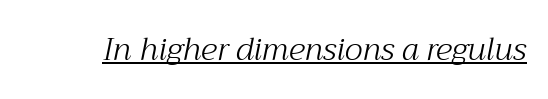
Q: Is the text bold? A: No.
Q: Is the text italic (slanted)? A: Yes, it leans right by about 12 degrees.
Q: Is the typeface a serif or a sans-serif typeface? A: Serif.
Q: Is the text underlined? A: Yes.
Q: Is the spacing between letters normal or unusually wide? A: Normal.
Q: Width (condensed, normal, or wide)? A: Normal.
Q: Stroke contrast? A: Medium.
Q: x-height? A: Medium.
Q: Monospaced? A: No.
